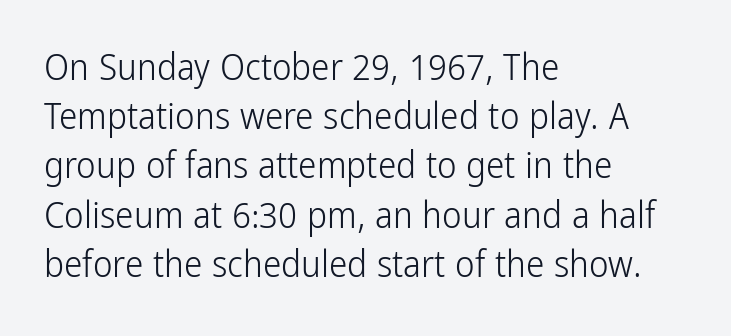
{"serif": "no", "italic": "no", "bold": "no", "weight": "light", "width": "condensed", "stroke_contrast": "low", "x_height": "medium", "monospaced": "no", "underline": "no", "align": "left", "line_spacing": "normal", "line_spacing_ratio": 1.33, "letter_spacing": "normal", "letter_spacing_em": 0.0, "glyph_px": 37}
